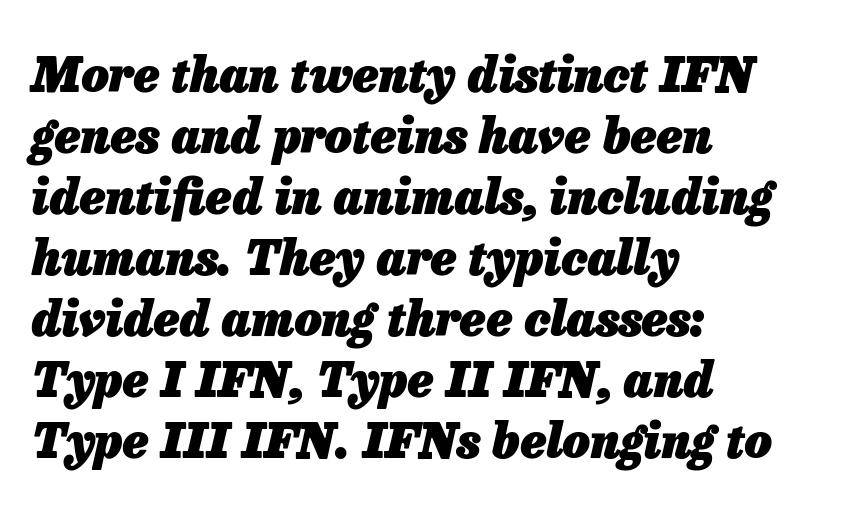
{"italic": "yes", "lean": "right", "slant_degrees": 13, "bold": "yes", "weight": "heavy", "width": "normal", "stroke_contrast": "low", "x_height": "medium", "monospaced": "no", "underline": "no", "align": "left", "line_spacing": "normal", "line_spacing_ratio": 1.27, "letter_spacing": "normal", "letter_spacing_em": 0.0, "glyph_px": 48}
